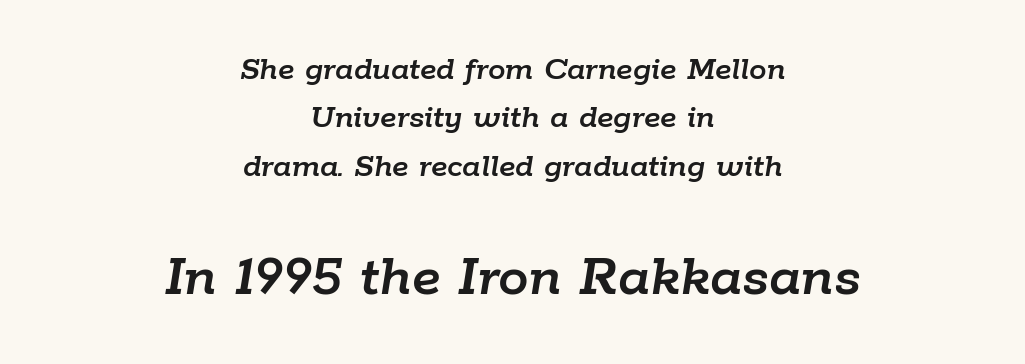
{"italic": "yes", "lean": "right", "slant_degrees": 9, "width": "normal", "stroke_contrast": "low", "x_height": "medium", "monospaced": "no", "underline": "no", "align": "center", "line_spacing": "normal", "line_spacing_ratio": 1.38, "letter_spacing": "normal", "letter_spacing_em": 0.0, "larger_block": "second", "size_ratio": 1.74, "glyph_px": 61}
